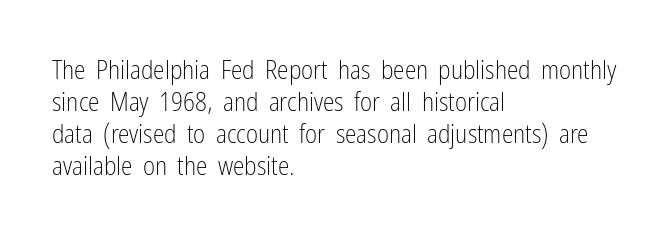
Q: Is the text bold? A: No.
Q: Is the text italic (slanted)? A: No, it is upright.
Q: Is the text underlined? A: No.
Q: How is the paragraph aligned? A: Left-aligned.
Q: Is the spacing between letters normal or unusually wide? A: Normal.
